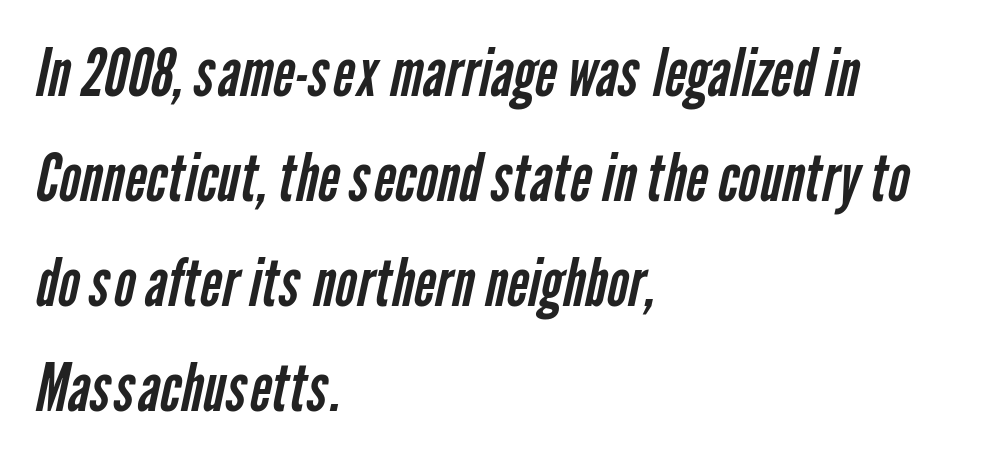
The image shows 66 px regular-weight, condensed sans-serif type; set left-aligned, normal line spacing (1.59x), normal letter spacing, not underlined; low stroke contrast and a medium x-height.
